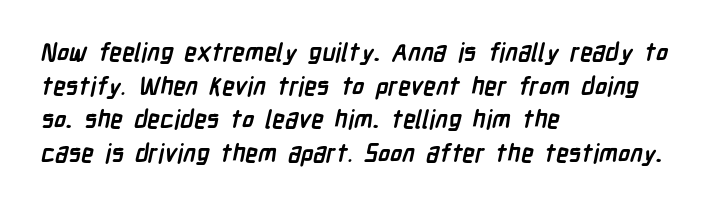
{"bold": "yes", "underline": "no", "align": "left", "line_spacing": "normal", "line_spacing_ratio": 1.35, "letter_spacing": "normal", "letter_spacing_em": 0.0, "glyph_px": 25}
